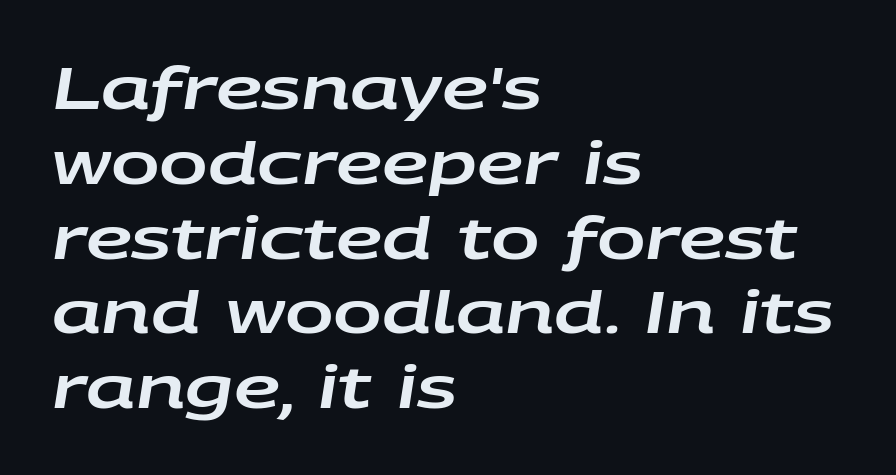
Q: Is the text italic (slanted)? A: Yes, it leans right by about 9 degrees.
Q: Is the text underlined? A: No.
Q: How is the paragraph aligned? A: Left-aligned.
Q: Is the spacing between letters normal or unusually wide? A: Normal.
Q: Is the spacing between lines tight, normal or loose? A: Normal.
Q: Width (condensed, normal, or wide)? A: Wide.
Q: Stroke contrast? A: Low.
Q: x-height? A: Large.
Q: Monospaced? A: No.
